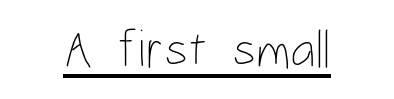
This is not heavy type; no bold has been used. Posture: upright roman. A typesetter would call this proportional, since set widths differ per character. In designer terms, the underline attribute is active on this setting. Standard letterfit; no display-style spreading of the glyphs.
